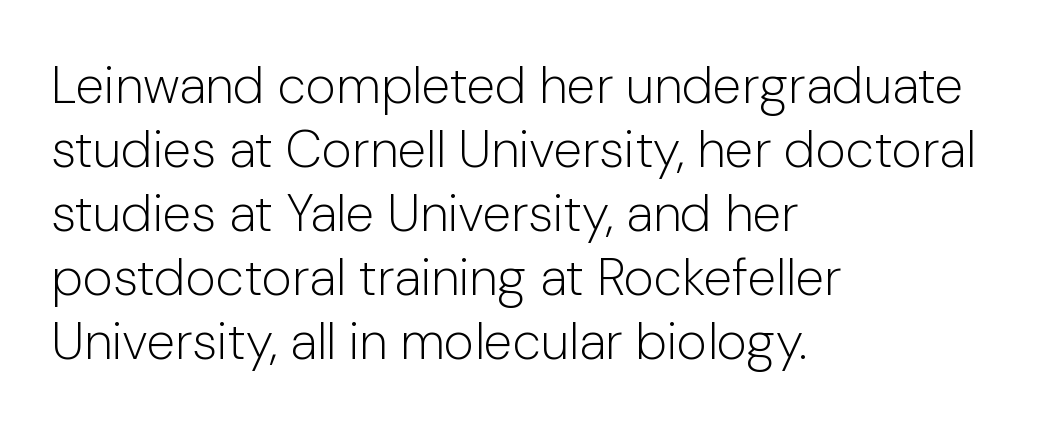
{"serif": "no", "italic": "no", "bold": "no", "weight": "light", "width": "normal", "stroke_contrast": "low", "x_height": "medium", "monospaced": "no", "underline": "no", "align": "left", "line_spacing_ratio": 1.23, "letter_spacing": "normal", "letter_spacing_em": 0.0, "glyph_px": 52}
